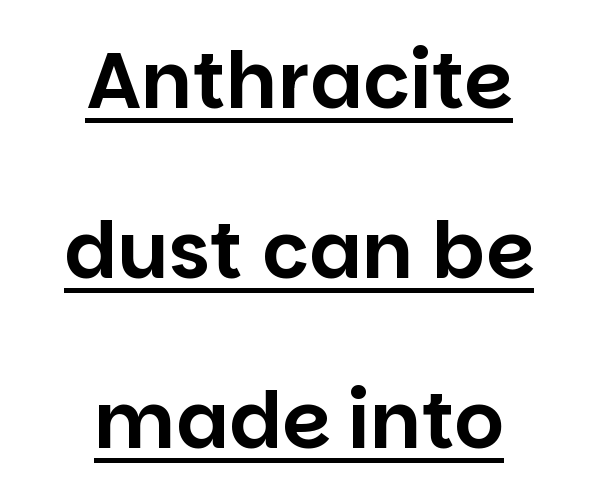
Neither beginnings nor endings align; midpoints do. Nothing unusual about the tracking: characters are spaced as the font intends. Airy leading. This is underlined copy, the kind a proofreader might mark for attention.
